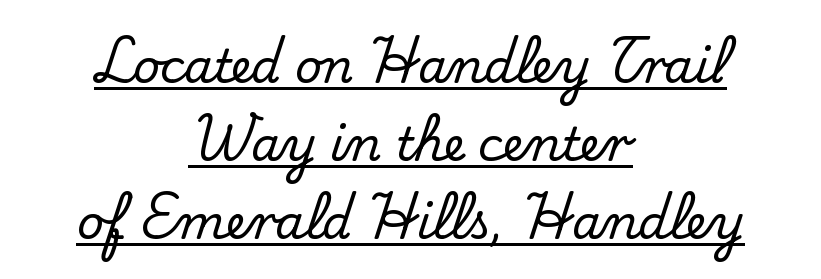
Q: Is the text italic (slanted)? A: Yes.
Q: Is the typeface a serif or a sans-serif typeface? A: Serif.
Q: Is the text underlined? A: Yes.
Q: How is the paragraph aligned? A: Centered.
Q: Is the spacing between letters normal or unusually wide? A: Normal.
Q: Is the spacing between lines tight, normal or loose? A: Normal.
Q: Width (condensed, normal, or wide)? A: Normal.
Q: Stroke contrast? A: Medium.
Q: x-height? A: Small.
Q: Monospaced? A: No.
